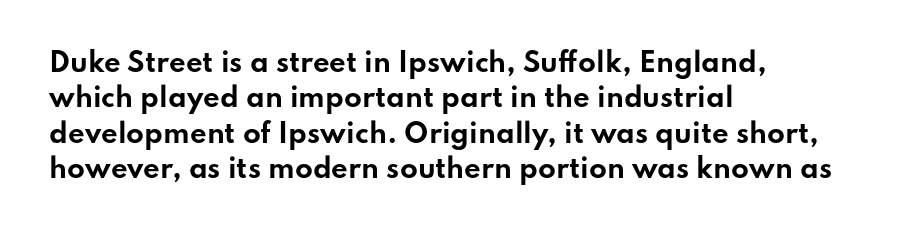
{"italic": "no", "bold": "yes", "underline": "no", "align": "left", "line_spacing": "normal", "line_spacing_ratio": 1.36, "letter_spacing": "normal", "letter_spacing_em": 0.0, "glyph_px": 26}
